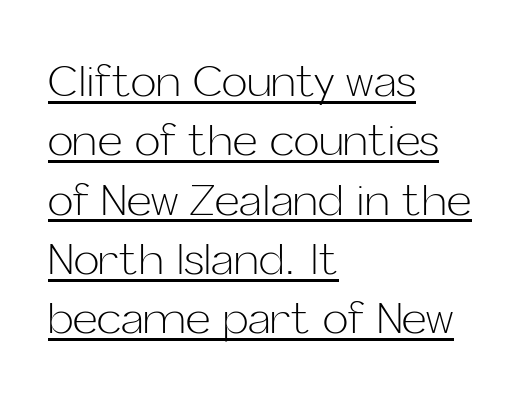
{"serif": "no", "italic": "no", "bold": "no", "weight": "light", "width": "normal", "stroke_contrast": "low", "x_height": "medium", "monospaced": "no", "underline": "yes", "align": "left", "line_spacing": "normal", "line_spacing_ratio": 1.38, "letter_spacing": "normal", "letter_spacing_em": 0.0, "glyph_px": 43}
